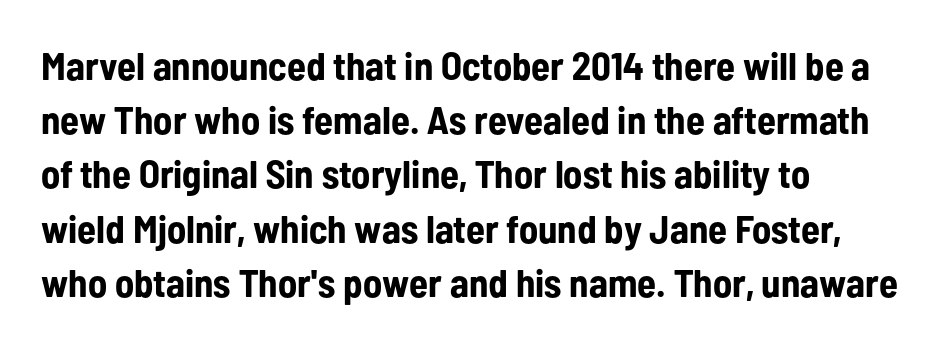
The image shows 39 px bold, condensed sans-serif type, upright; set left-aligned, normal line spacing (1.39x), normal letter spacing, not underlined; low stroke contrast and a medium x-height.
